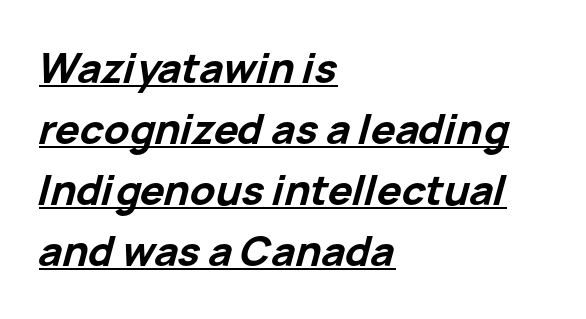
Q: Is the text bold? A: Yes.
Q: Is the text italic (slanted)? A: Yes, it leans right by about 15 degrees.
Q: Is the text underlined? A: Yes.
Q: How is the paragraph aligned? A: Left-aligned.
Q: Is the spacing between letters normal or unusually wide? A: Normal.
Q: Is the spacing between lines tight, normal or loose? A: Normal.
Q: Width (condensed, normal, or wide)? A: Normal.
Q: Stroke contrast? A: Low.
Q: x-height? A: Medium.
Q: Monospaced? A: No.
